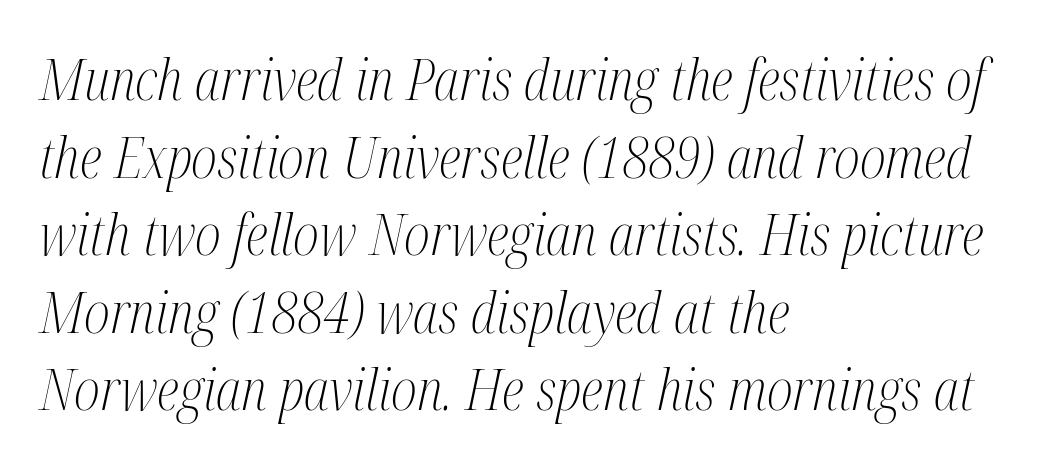
Q: Is the text bold? A: No.
Q: Is the text italic (slanted)? A: Yes, it leans right by about 12 degrees.
Q: Is the typeface a serif or a sans-serif typeface? A: Serif.
Q: Is the text underlined? A: No.
Q: How is the paragraph aligned? A: Left-aligned.
Q: Is the spacing between letters normal or unusually wide? A: Normal.
Q: Is the spacing between lines tight, normal or loose? A: Normal.
Q: Width (condensed, normal, or wide)? A: Condensed.
Q: Stroke contrast? A: Medium.
Q: x-height? A: Medium.
Q: Monospaced? A: No.
